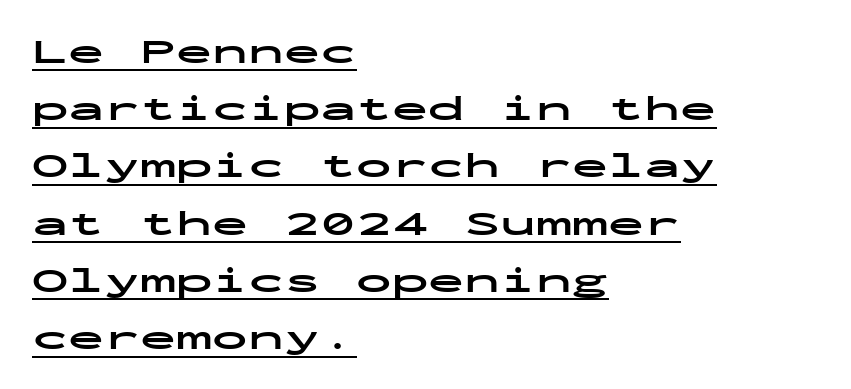
Q: Is the text bold? A: Yes.
Q: Is the text italic (slanted)? A: No, it is upright.
Q: Is the typeface a serif or a sans-serif typeface? A: Sans-serif.
Q: Is the text underlined? A: Yes.
Q: How is the paragraph aligned? A: Left-aligned.
Q: Is the spacing between letters normal or unusually wide? A: Normal.
Q: Is the spacing between lines tight, normal or loose? A: Normal.
Q: Width (condensed, normal, or wide)? A: Wide.
Q: Stroke contrast? A: Low.
Q: x-height? A: Medium.
Q: Monospaced? A: Yes.
